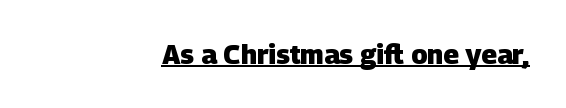
Line ends are locked; line starts wander. On the weight axis this lands at bold, roughly 700. Tracking here is standard; glyphs follow each other at the usual distance. Decoration check: the copy is underlined.
